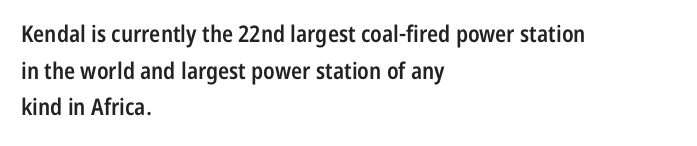
Q: Is the text bold? A: Semi-bold.
Q: Is the text italic (slanted)? A: No, it is upright.
Q: Is the text underlined? A: No.
Q: How is the paragraph aligned? A: Left-aligned.
Q: Is the spacing between letters normal or unusually wide? A: Normal.
Q: Is the spacing between lines tight, normal or loose? A: Normal.
